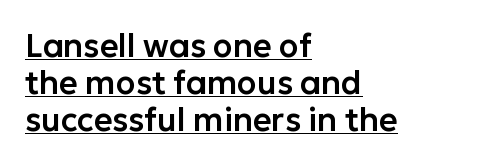
The image shows 32 px sans-serif type, upright; set left-aligned, line spacing 1.16x, normal letter spacing, underlined; low stroke contrast and a medium x-height.
